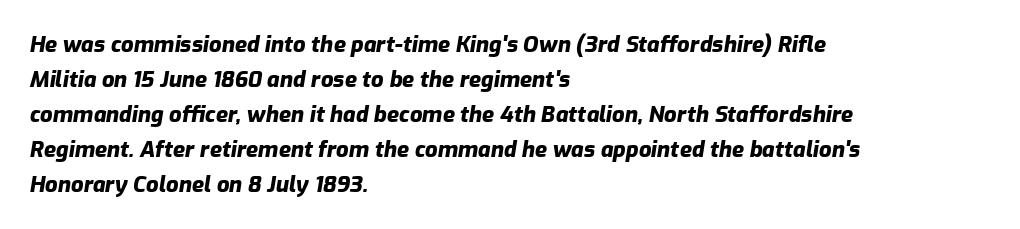
Q: Is the text bold? A: Yes.
Q: Is the text italic (slanted)? A: Yes, it leans right by about 9 degrees.
Q: Is the text underlined? A: No.
Q: How is the paragraph aligned? A: Left-aligned.
Q: Is the spacing between letters normal or unusually wide? A: Normal.
Q: Is the spacing between lines tight, normal or loose? A: Normal.
